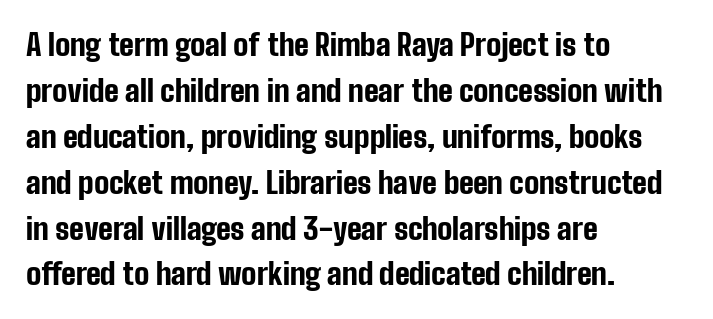
{"serif": "no", "italic": "no", "bold": "yes", "weight": "bold", "width": "condensed", "stroke_contrast": "low", "x_height": "medium", "monospaced": "no", "underline": "no", "align": "left", "line_spacing": "normal", "line_spacing_ratio": 1.53, "letter_spacing": "normal", "letter_spacing_em": 0.0, "glyph_px": 30}
